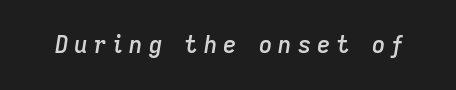
Q: Is the text bold? A: Semi-bold.
Q: Is the text italic (slanted)? A: Yes, it leans right by about 9 degrees.
Q: Is the text underlined? A: No.
Q: Is the spacing between letters normal or unusually wide? A: Unusually wide.
